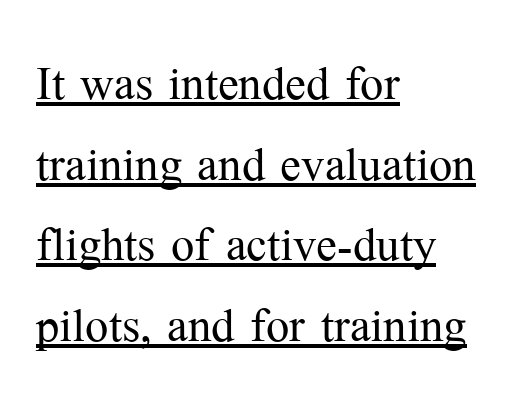
{"serif": "yes", "italic": "no", "bold": "no", "weight": "light", "width": "normal", "stroke_contrast": "medium", "x_height": "medium", "monospaced": "no", "underline": "yes", "align": "left", "line_spacing": "normal", "line_spacing_ratio": 1.3, "letter_spacing": "normal", "letter_spacing_em": 0.0, "glyph_px": 62}
